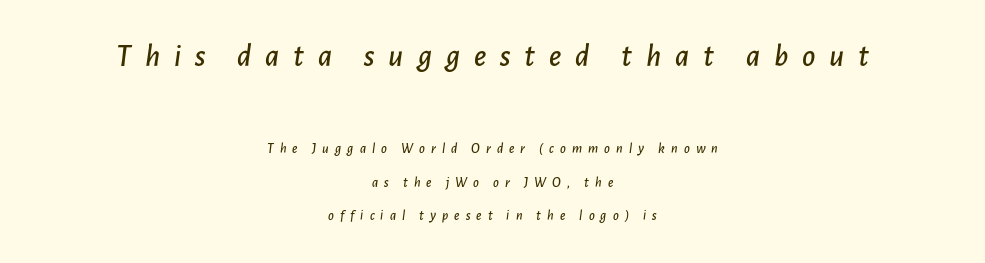
Q: Is the text italic (slanted)? A: Yes, it leans right by about 7 degrees.
Q: Is the text underlined? A: No.
Q: How is the paragraph aligned? A: Centered.
Q: Is the spacing between letters normal or unusually wide? A: Unusually wide.
Q: Is the spacing between lines tight, normal or loose? A: Loose.
Q: Which block of text is set in a larger size, the first (top) or the second (bottom)? A: The first (top) one.
Q: Width (condensed, normal, or wide)? A: Normal.
Q: Stroke contrast? A: Low.
Q: x-height? A: Medium.
Q: Monospaced? A: No.
